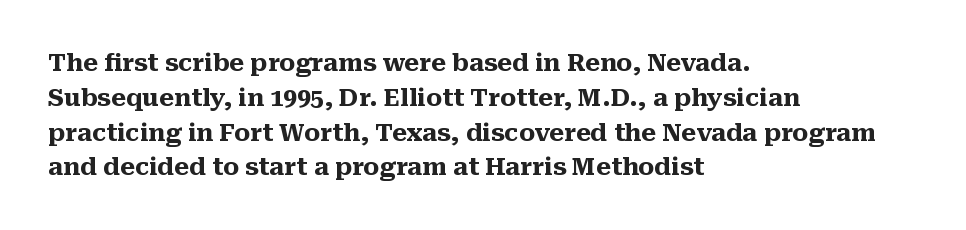
{"italic": "no", "bold": "yes", "underline": "no", "align": "left", "line_spacing": "normal", "line_spacing_ratio": 1.45, "letter_spacing": "normal", "letter_spacing_em": 0.0, "glyph_px": 24}
